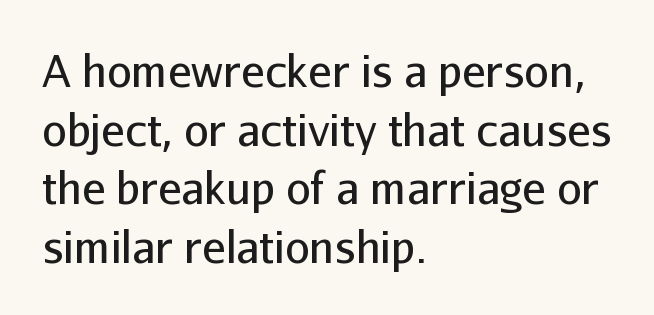
The image shows 44 px regular-weight sans-serif type, upright; set left-aligned, normal line spacing (1.33x), normal letter spacing, not underlined; low stroke contrast and a medium x-height.
